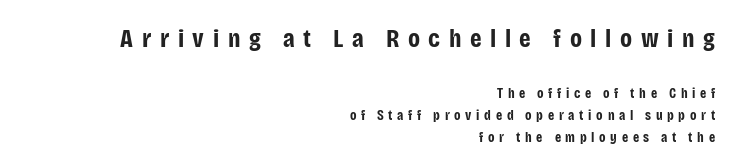
{"italic": "no", "bold": "yes", "underline": "no", "align": "right", "line_spacing": "normal", "line_spacing_ratio": 1.57, "letter_spacing": "wide", "letter_spacing_em": 0.33, "larger_block": "first", "size_ratio": 1.86, "glyph_px": 26}
